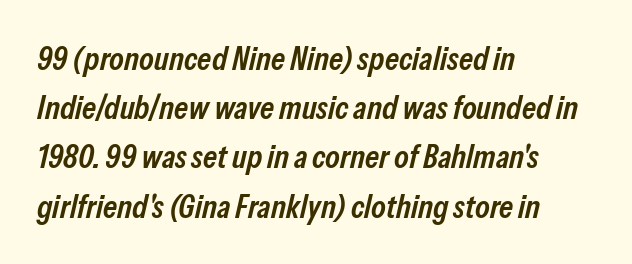
The strokes are fattened partway — semibold, not bold. An italicized treatment has been applied to the whole sample. Quick note: underline off. Casual observation: everything's shoved over to the left. This rendering leaves character spacing at its baseline value. Spacing verdict: proportional, widths tailored to each character.
